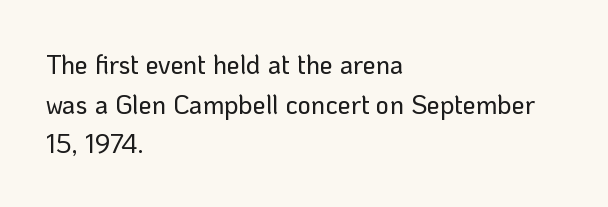
{"italic": "no", "underline": "no", "align": "left", "line_spacing": "normal", "line_spacing_ratio": 1.52, "letter_spacing": "normal", "letter_spacing_em": 0.0, "glyph_px": 26}
